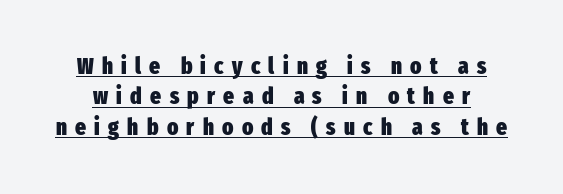
Q: Is the text bold? A: Yes.
Q: Is the text italic (slanted)? A: No, it is upright.
Q: Is the text underlined? A: Yes.
Q: Is the spacing between letters normal or unusually wide? A: Unusually wide.
Q: Is the spacing between lines tight, normal or loose? A: Normal.
